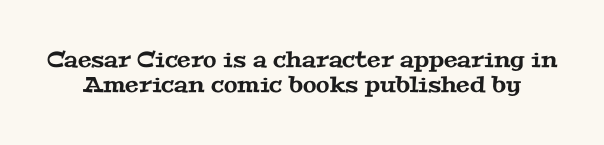
{"underline": "no", "line_spacing": "tight", "line_spacing_ratio": 1.15, "letter_spacing": "normal", "letter_spacing_em": 0.0, "glyph_px": 22}
